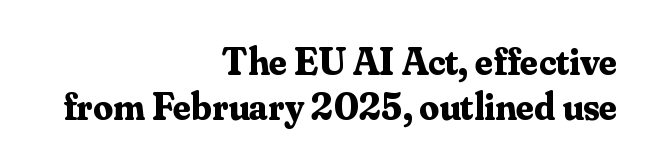
The image shows 39 px bold serif type, upright; set right-aligned, line spacing 1.16x, normal letter spacing, not underlined; medium stroke contrast and a small x-height.
